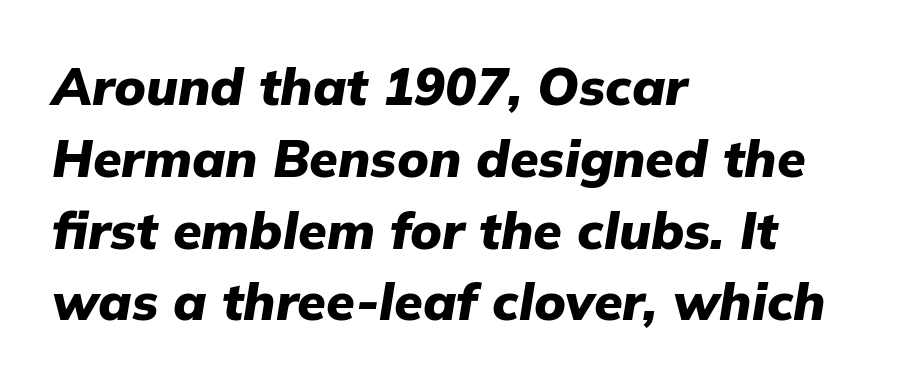
Q: Is the text bold? A: Yes.
Q: Is the text italic (slanted)? A: Yes, it leans right by about 9 degrees.
Q: Is the text underlined? A: No.
Q: How is the paragraph aligned? A: Left-aligned.
Q: Is the spacing between letters normal or unusually wide? A: Normal.
Q: Is the spacing between lines tight, normal or loose? A: Normal.
Q: Width (condensed, normal, or wide)? A: Normal.
Q: Stroke contrast? A: Low.
Q: x-height? A: Medium.
Q: Monospaced? A: No.
